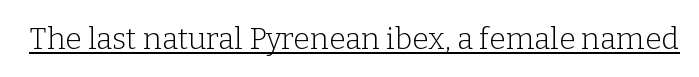
{"serif": "yes", "italic": "no", "bold": "no", "weight": "light", "width": "normal", "stroke_contrast": "low", "x_height": "medium", "monospaced": "no", "underline": "yes", "letter_spacing": "normal", "letter_spacing_em": 0.0, "glyph_px": 30}
